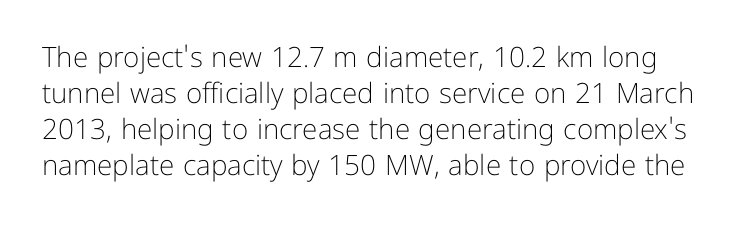
Q: Is the text bold? A: No.
Q: Is the text italic (slanted)? A: No, it is upright.
Q: Is the typeface a serif or a sans-serif typeface? A: Sans-serif.
Q: Is the text underlined? A: No.
Q: Is the spacing between letters normal or unusually wide? A: Normal.
Q: Is the spacing between lines tight, normal or loose? A: Normal.
Q: Width (condensed, normal, or wide)? A: Normal.
Q: Stroke contrast? A: Low.
Q: x-height? A: Medium.
Q: Monospaced? A: No.
